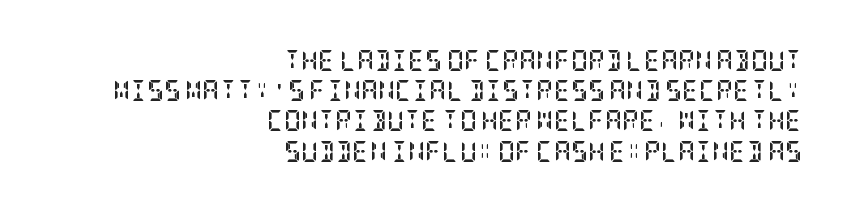
{"italic": "no", "bold": "yes", "underline": "no", "align": "right", "line_spacing": "normal", "line_spacing_ratio": 1.44, "letter_spacing": "normal", "letter_spacing_em": 0.0, "glyph_px": 21}
